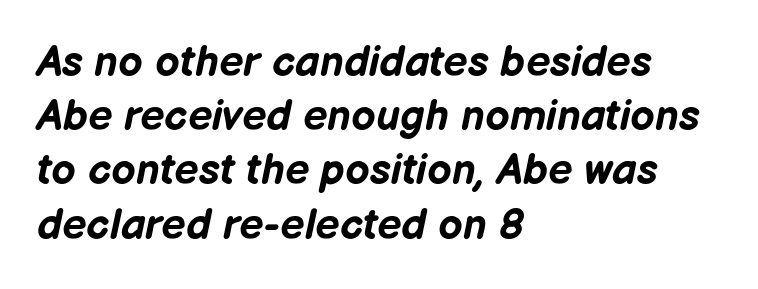
Q: Is the text bold? A: Yes.
Q: Is the text italic (slanted)? A: Yes, it leans right by about 12 degrees.
Q: Is the text underlined? A: No.
Q: How is the paragraph aligned? A: Left-aligned.
Q: Is the spacing between letters normal or unusually wide? A: Normal.
Q: Is the spacing between lines tight, normal or loose? A: Normal.
Q: Width (condensed, normal, or wide)? A: Normal.
Q: Stroke contrast? A: Low.
Q: x-height? A: Medium.
Q: Monospaced? A: No.
